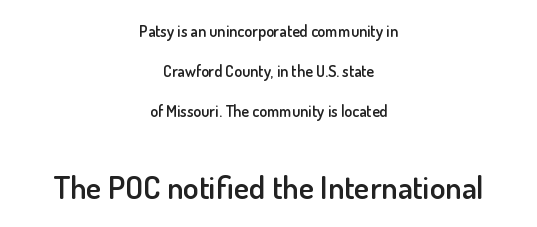
{"serif": "no", "italic": "no", "bold": "semi", "weight": "semibold", "width": "normal", "stroke_contrast": "low", "x_height": "small", "monospaced": "no", "underline": "no", "align": "center", "line_spacing": "loose", "line_spacing_ratio": 2.5, "letter_spacing": "normal", "letter_spacing_em": 0.0, "larger_block": "second", "size_ratio": 2.0, "glyph_px": 32}
